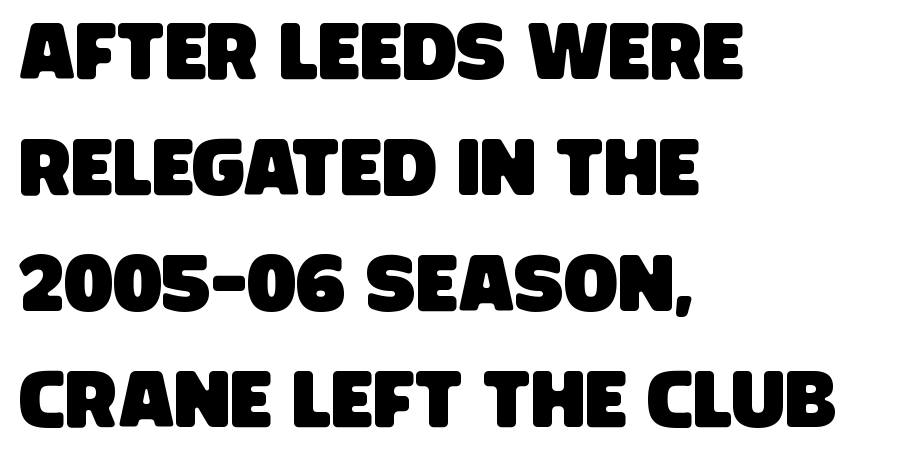
Q: Is the typeface a serif or a sans-serif typeface? A: Sans-serif.
Q: Is the text underlined? A: No.
Q: How is the paragraph aligned? A: Left-aligned.
Q: Is the spacing between letters normal or unusually wide? A: Normal.
Q: Is the spacing between lines tight, normal or loose? A: Normal.
Q: Width (condensed, normal, or wide)? A: Condensed.
Q: Stroke contrast? A: Low.
Q: x-height? A: Large.
Q: Monospaced? A: No.
